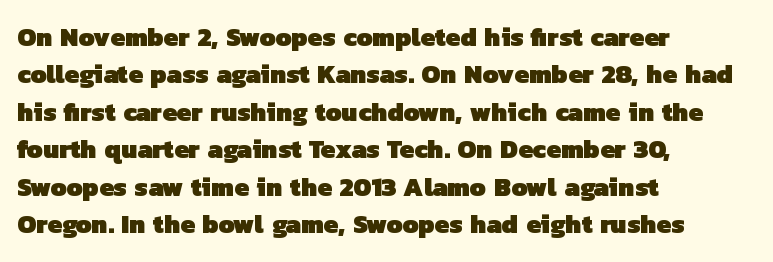
A dark, heavy texture on the line: the type is bold. Rows of type keep a routine distance in the vertical direction. Between one letter and the next there's only the usual sliver of space. Words float on clear page, feet unadorned. A student would call this left alignment; a typographer would say flush left, rag right.
